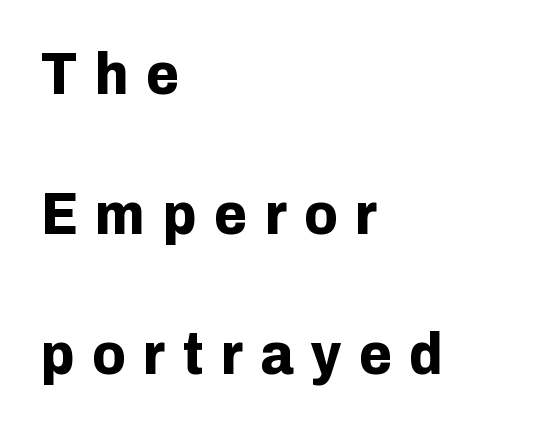
Notice how the stems are strictly vertical — no italics here. You can tell from the bare stems that sans-serif type was used. Typeset ragged right — the left edge is the straight one. Caption: expanded tracking, letters set apart. Character widths vary here, with narrow letters taking less room than wide ones.
